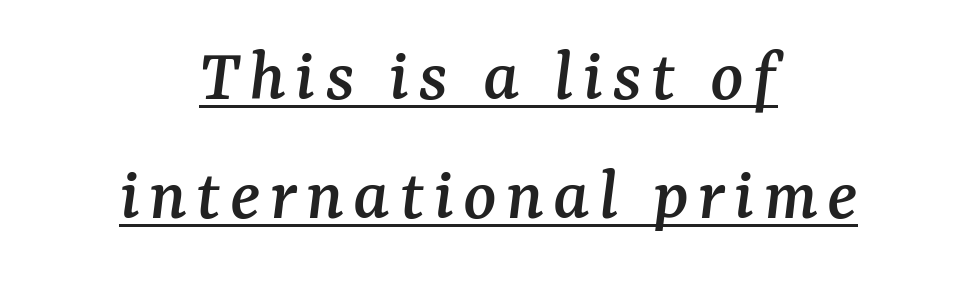
Q: Is the text italic (slanted)? A: Yes, it leans right by about 7 degrees.
Q: Is the typeface a serif or a sans-serif typeface? A: Serif.
Q: Is the text underlined? A: Yes.
Q: How is the paragraph aligned? A: Centered.
Q: Is the spacing between lines tight, normal or loose? A: Normal.
Q: Width (condensed, normal, or wide)? A: Normal.
Q: Stroke contrast? A: Medium.
Q: x-height? A: Medium.
Q: Monospaced? A: No.
